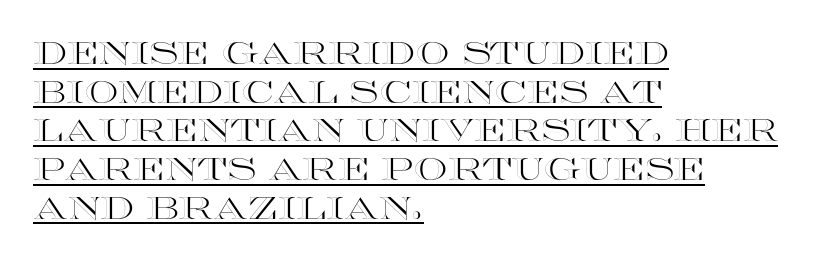
Layout note: lines flush left. The typesetter has applied underlining to the passage shown. The designer left line spacing at the default. Is there any slant? The stems are plumb. Short note: letters normally spaced. Spacing verdict: proportional, widths tailored to each character.
